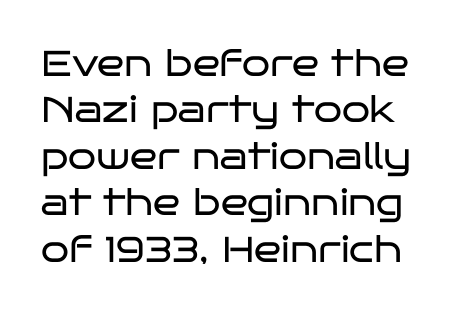
{"serif": "no", "italic": "no", "bold": "no", "weight": "regular", "width": "wide", "stroke_contrast": "low", "x_height": "large", "monospaced": "no", "underline": "no", "line_spacing": "normal", "line_spacing_ratio": 1.29, "letter_spacing": "normal", "letter_spacing_em": 0.0, "glyph_px": 36}
